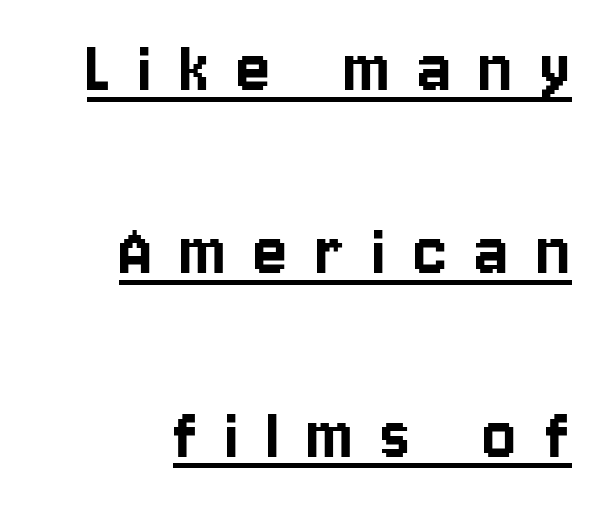
{"serif": "no", "italic": "no", "width": "condensed", "stroke_contrast": "low", "x_height": "large", "monospaced": "no", "underline": "yes", "align": "right", "line_spacing": "loose", "line_spacing_ratio": 2.35, "letter_spacing": "wide", "letter_spacing_em": 0.36, "glyph_px": 78}
